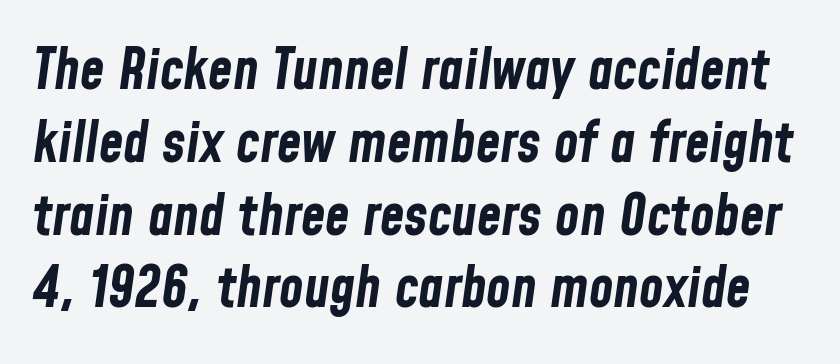
The image shows 56 px bold, condensed type, italic (leaning right); set normal line spacing (1.3x), normal letter spacing, not underlined; low stroke contrast and a medium x-height.
